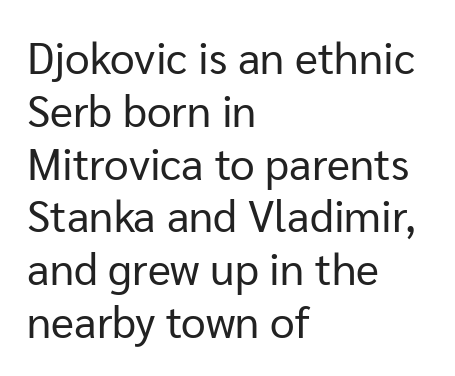
The image shows 44 px regular-weight sans-serif type, upright; set left-aligned, line spacing 1.2x, normal letter spacing, not underlined; low stroke contrast and a medium x-height.
